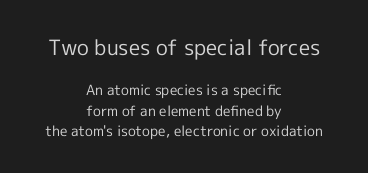
Q: Is the text bold? A: No.
Q: Is the text italic (slanted)? A: No, it is upright.
Q: Is the text underlined? A: No.
Q: How is the paragraph aligned? A: Centered.
Q: Is the spacing between letters normal or unusually wide? A: Normal.
Q: Is the spacing between lines tight, normal or loose? A: Normal.
Q: Which block of text is set in a larger size, the first (top) or the second (bottom)? A: The first (top) one.
